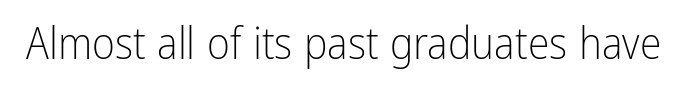
{"serif": "no", "italic": "no", "bold": "no", "weight": "light", "width": "condensed", "stroke_contrast": "low", "x_height": "medium", "monospaced": "no", "underline": "no", "letter_spacing": "normal", "letter_spacing_em": 0.0, "glyph_px": 44}
